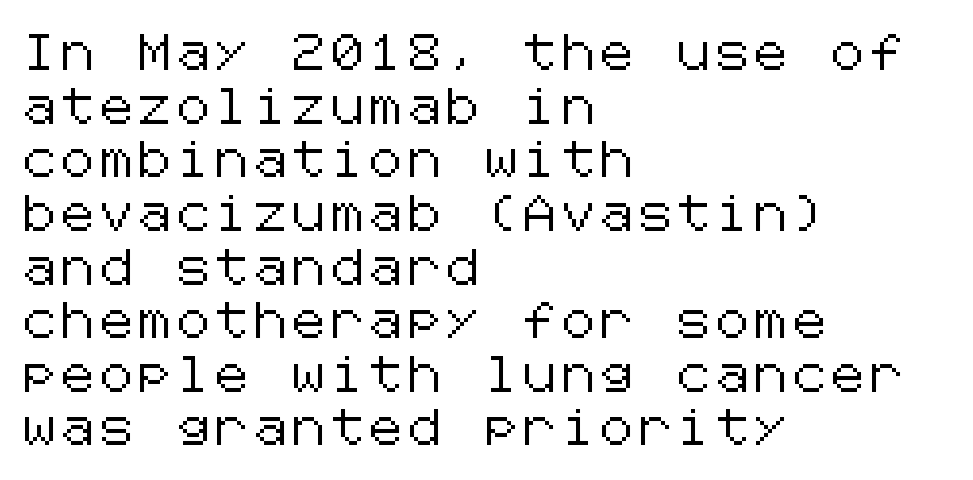
{"serif": "no", "italic": "no", "width": "normal", "stroke_contrast": "low", "x_height": "medium", "underline": "no", "align": "left", "line_spacing": "normal", "line_spacing_ratio": 1.49, "glyph_px": 36}
